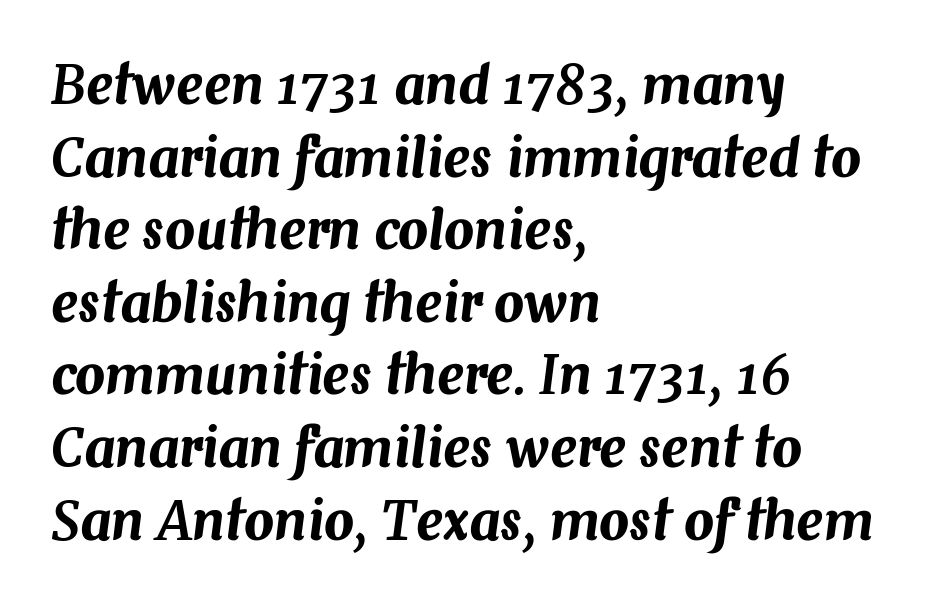
The image shows 53 px text type, italic (leaning right); set left-aligned, normal line spacing (1.37x), normal letter spacing, not underlined; medium stroke contrast and a medium x-height.
